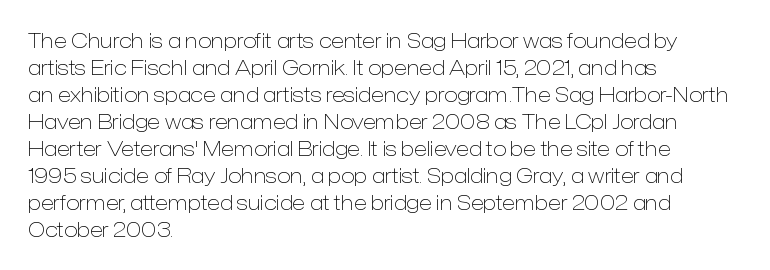
The image shows 20 px text type, upright; set left-aligned, normal line spacing (1.35x), normal letter spacing, not underlined.
